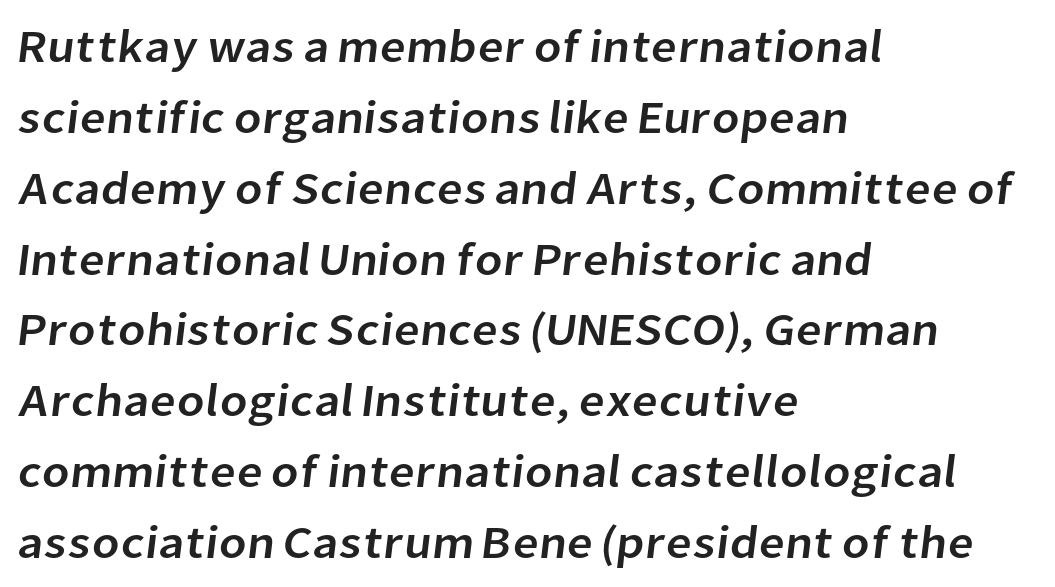
The image shows 46 px sans-serif type; set left-aligned, normal line spacing (1.54x), normal letter spacing, not underlined; low stroke contrast and a medium x-height.
